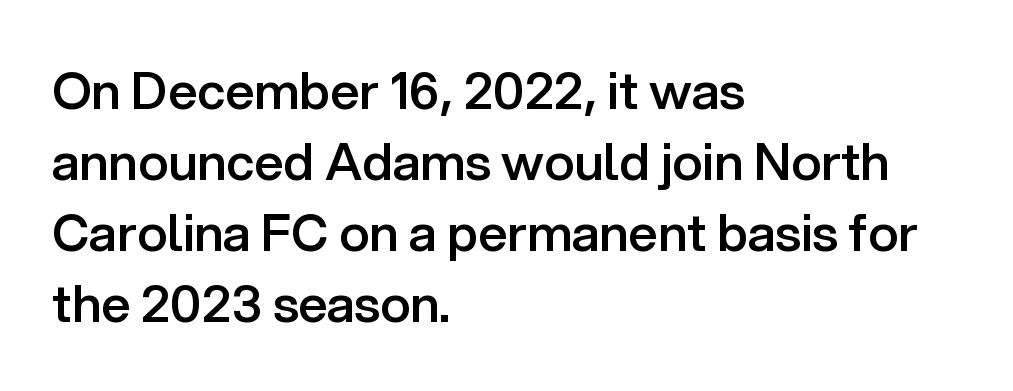
Q: Is the text bold? A: Semi-bold.
Q: Is the text italic (slanted)? A: No, it is upright.
Q: Is the typeface a serif or a sans-serif typeface? A: Sans-serif.
Q: Is the text underlined? A: No.
Q: How is the paragraph aligned? A: Left-aligned.
Q: Is the spacing between letters normal or unusually wide? A: Normal.
Q: Is the spacing between lines tight, normal or loose? A: Normal.
Q: Width (condensed, normal, or wide)? A: Normal.
Q: Stroke contrast? A: Low.
Q: x-height? A: Medium.
Q: Monospaced? A: No.
